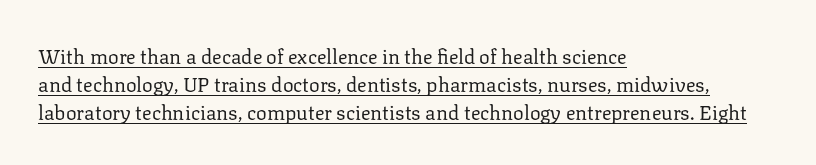
Q: Is the text bold? A: No.
Q: Is the text italic (slanted)? A: No, it is upright.
Q: Is the text underlined? A: Yes.
Q: How is the paragraph aligned? A: Left-aligned.
Q: Is the spacing between letters normal or unusually wide? A: Normal.
Q: Is the spacing between lines tight, normal or loose? A: Normal.
